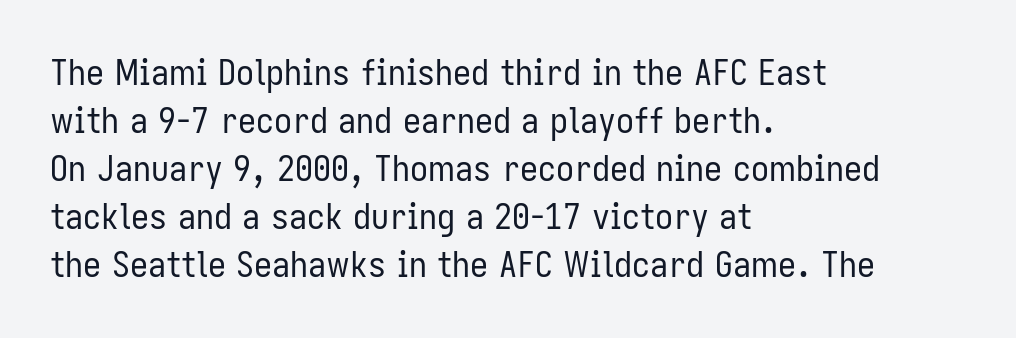
{"serif": "no", "italic": "no", "bold": "no", "weight": "regular", "width": "condensed", "stroke_contrast": "low", "x_height": "medium", "monospaced": "no", "underline": "no", "align": "left", "line_spacing": "normal", "line_spacing_ratio": 1.33, "letter_spacing": "normal", "letter_spacing_em": 0.0, "glyph_px": 36}
